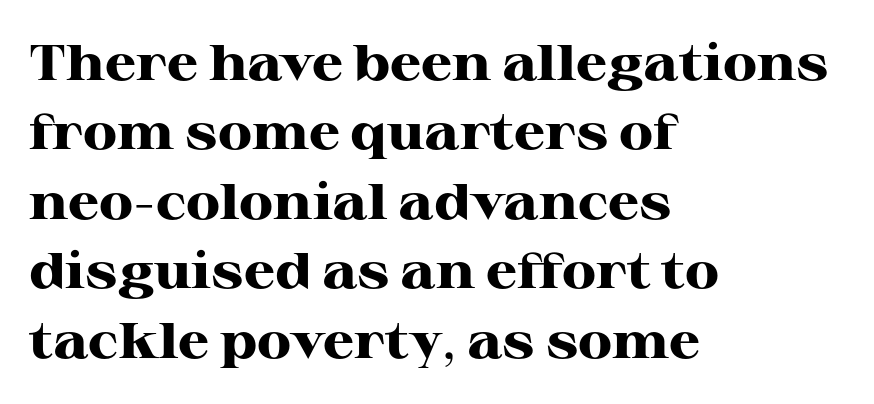
The image shows 50 px heavy, wide serif type, upright; set left-aligned, normal line spacing (1.39x), normal letter spacing, not underlined; high stroke contrast and a medium x-height.
